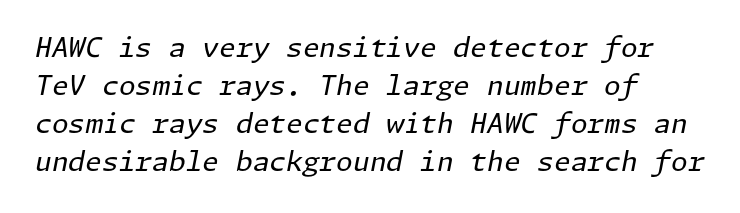
{"italic": "yes", "lean": "right", "slant_degrees": 11, "bold": "no", "underline": "no", "align": "left", "line_spacing": "normal", "line_spacing_ratio": 1.41, "letter_spacing": "normal", "letter_spacing_em": 0.0, "glyph_px": 27}
